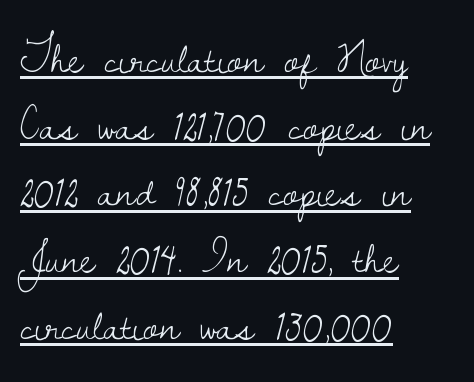
Honestly, the letter spacing is just normal — you wouldn't notice it. The designer went with a serif here, giving each stem small feet. Does a line run under the words? Yes, clearly. The letters advance in unequal steps, a hallmark of proportional type. Is the stroke heavy? The answer is a plain regular-or-lighter. Horizontal bands of white between lines are of average thickness.
